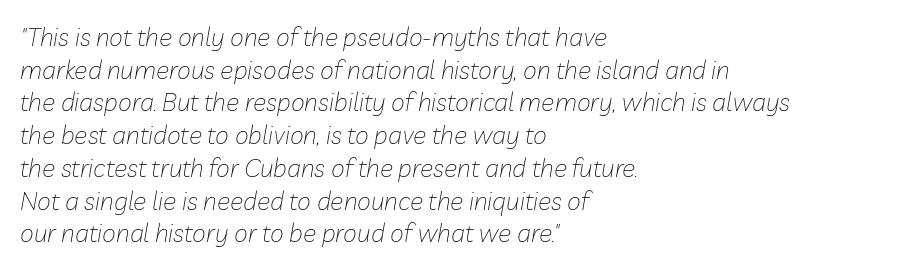
{"italic": "yes", "lean": "right", "slant_degrees": 10, "bold": "no", "underline": "no", "align": "left", "line_spacing": "normal", "line_spacing_ratio": 1.31, "letter_spacing": "normal", "letter_spacing_em": 0.0, "glyph_px": 25}
